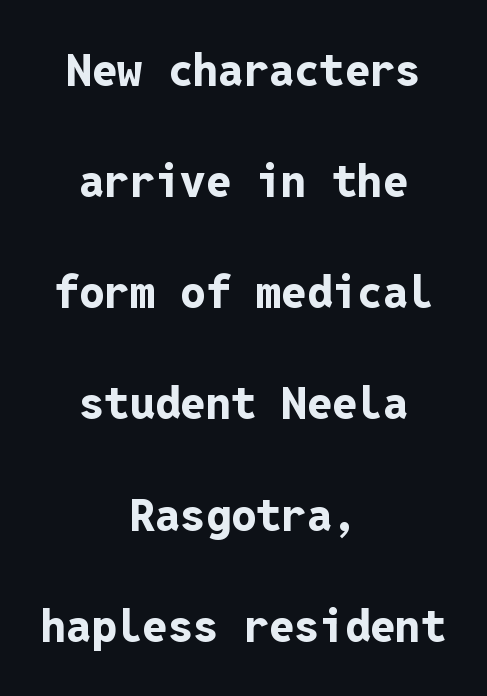
Q: Is the text bold? A: Yes.
Q: Is the text italic (slanted)? A: No, it is upright.
Q: Is the typeface a serif or a sans-serif typeface? A: Sans-serif.
Q: Is the text underlined? A: No.
Q: How is the paragraph aligned? A: Centered.
Q: Is the spacing between letters normal or unusually wide? A: Normal.
Q: Is the spacing between lines tight, normal or loose? A: Loose.
Q: Width (condensed, normal, or wide)? A: Normal.
Q: Stroke contrast? A: Low.
Q: x-height? A: Medium.
Q: Monospaced? A: Yes.
